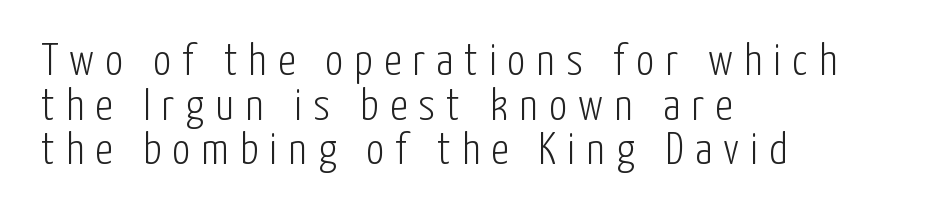
{"serif": "no", "italic": "no", "bold": "no", "weight": "light", "width": "condensed", "stroke_contrast": "low", "x_height": "medium", "monospaced": "no", "underline": "no", "align": "left", "line_spacing": "tight", "line_spacing_ratio": 0.99, "letter_spacing": "wide", "letter_spacing_em": 0.25, "glyph_px": 45}
